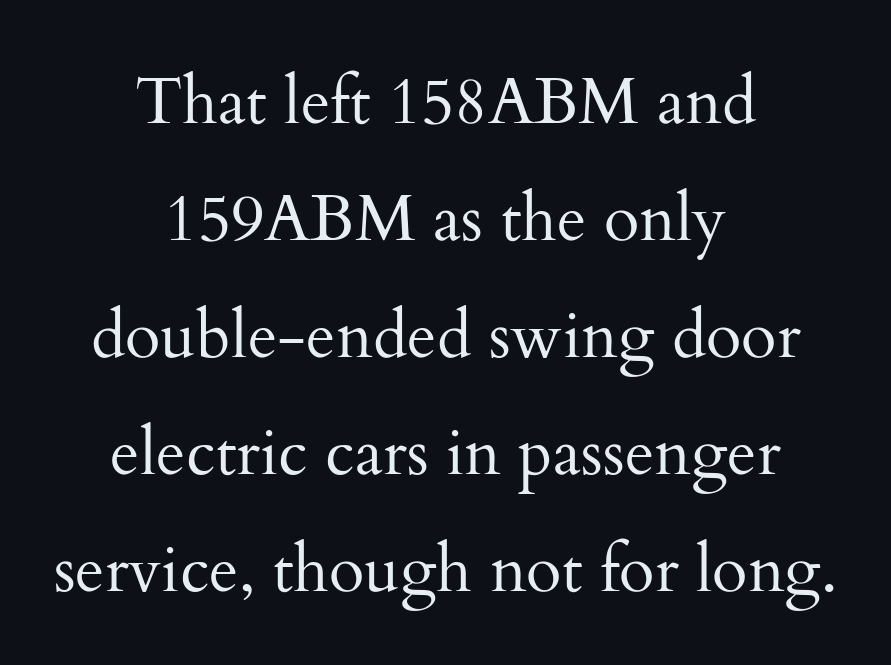
Q: Is the text bold? A: No.
Q: Is the text italic (slanted)? A: No, it is upright.
Q: Is the typeface a serif or a sans-serif typeface? A: Serif.
Q: Is the text underlined? A: No.
Q: How is the paragraph aligned? A: Centered.
Q: Is the spacing between letters normal or unusually wide? A: Normal.
Q: Width (condensed, normal, or wide)? A: Normal.
Q: Stroke contrast? A: Medium.
Q: x-height? A: Small.
Q: Monospaced? A: No.
